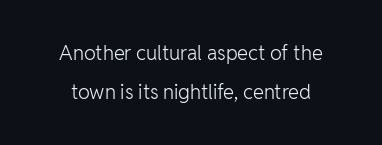
How are the letters spaced? Ordinarily, with no added tracking. Weight: in the light-to-regular range. Nobody drew a line under any word here. Upright lettering throughout. The vertical gap from one line to the next is large.
